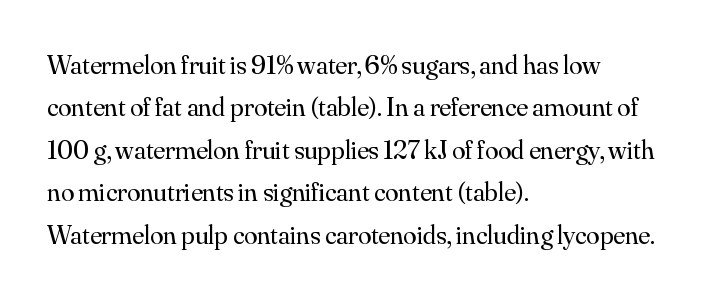
{"italic": "no", "bold": "no", "underline": "no", "align": "left", "line_spacing": "normal", "line_spacing_ratio": 1.57, "letter_spacing": "normal", "letter_spacing_em": 0.0, "glyph_px": 27}
